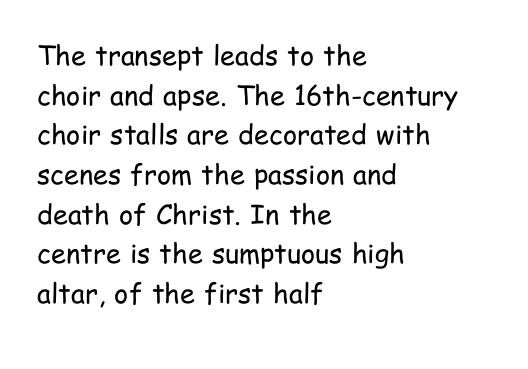
The image shows 27 px text type, upright; set left-aligned, normal line spacing (1.47x), normal letter spacing, not underlined.
